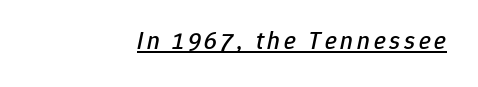
The image shows 25 px text type, italic (leaning right); set right-aligned, underlined.
